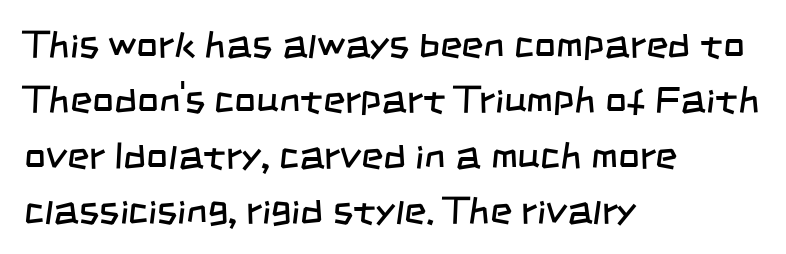
The horizontal fit of the characters is conventional and even. The vertical gap from one line to the next is medium. Proportional: the letters do not fall into vertical columns. Clear beneath every line of the passage.
